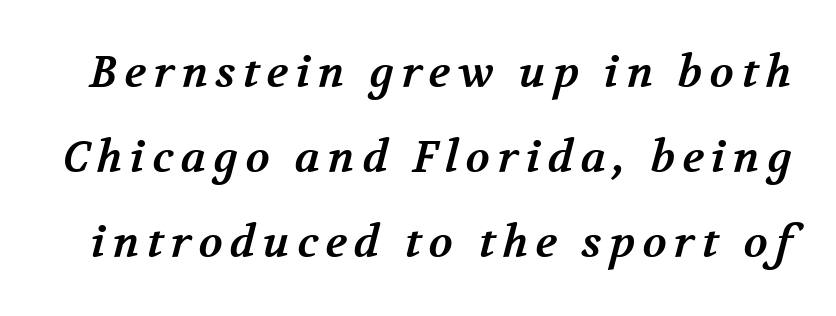
{"serif": "yes", "bold": "yes", "weight": "bold", "width": "normal", "stroke_contrast": "medium", "x_height": "medium", "monospaced": "no", "underline": "no", "line_spacing": "loose", "line_spacing_ratio": 1.93, "glyph_px": 44}
